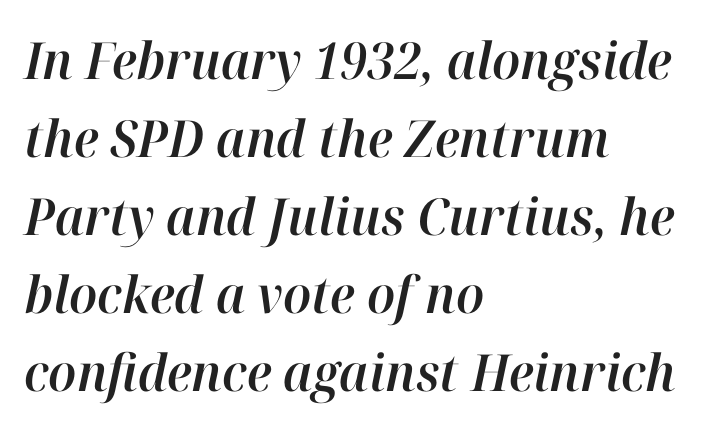
{"italic": "yes", "lean": "right", "slant_degrees": 12, "width": "normal", "stroke_contrast": "high", "x_height": "medium", "monospaced": "no", "underline": "no", "align": "left", "line_spacing": "normal", "line_spacing_ratio": 1.53, "letter_spacing": "normal", "letter_spacing_em": 0.0, "glyph_px": 51}
